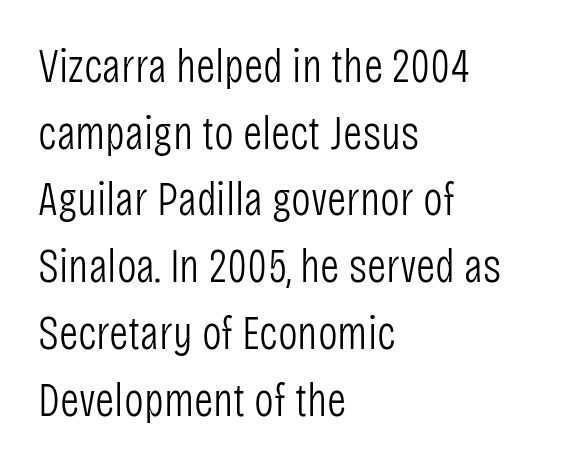
Does the lettering tilt? It doesn't — this is upright. The rendering shows plain stroke endings on the letterforms — a sans-serif design. Stroke thickness stays within the range of a standard reading face or lighter. Varying glyph widths throughout — classic text-font behaviour.
